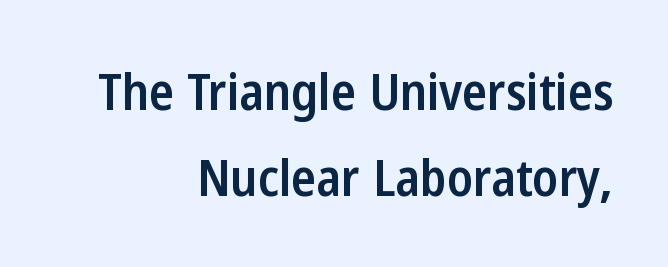
{"serif": "no", "italic": "no", "bold": "semi", "weight": "semibold", "width": "condensed", "stroke_contrast": "low", "x_height": "medium", "monospaced": "no", "underline": "no", "align": "right", "line_spacing": "normal", "line_spacing_ratio": 1.69, "letter_spacing": "normal", "letter_spacing_em": 0.0, "glyph_px": 51}
